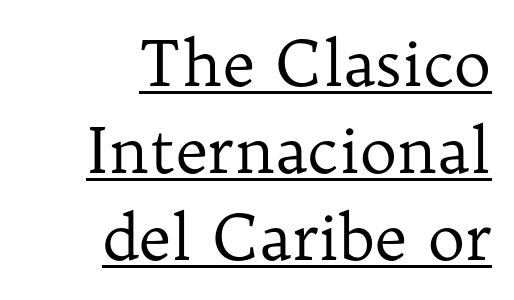
Q: Is the text bold? A: No.
Q: Is the text italic (slanted)? A: No, it is upright.
Q: Is the typeface a serif or a sans-serif typeface? A: Serif.
Q: Is the text underlined? A: Yes.
Q: How is the paragraph aligned? A: Right-aligned.
Q: Is the spacing between letters normal or unusually wide? A: Normal.
Q: Is the spacing between lines tight, normal or loose? A: Normal.
Q: Width (condensed, normal, or wide)? A: Normal.
Q: Stroke contrast? A: Low.
Q: x-height? A: Medium.
Q: Monospaced? A: No.
